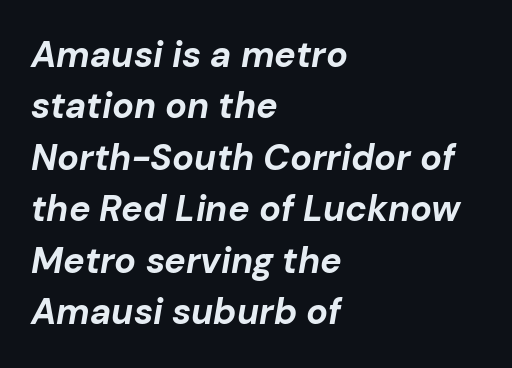
{"italic": "yes", "lean": "right", "slant_degrees": 10, "bold": "yes", "weight": "bold", "width": "normal", "stroke_contrast": "low", "x_height": "medium", "monospaced": "no", "underline": "no", "align": "left", "line_spacing": "normal", "line_spacing_ratio": 1.43, "letter_spacing": "normal", "letter_spacing_em": 0.0, "glyph_px": 36}
